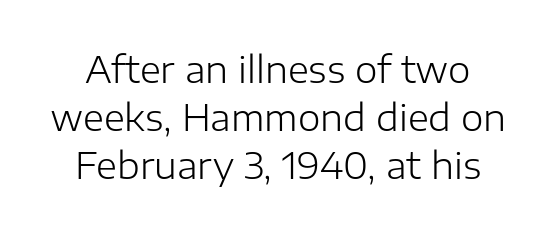
A typesetter would call this proportional, since set widths differ per character. You can tell it's not italic because the verticals are truly vertical. Is this a sans? Yes — the strokes have no serifs. Notice how descenders clear the ascenders below comfortably — that's standard leading. Type without underlining. Does extra space separate the letters? No, they use regular spacing.
